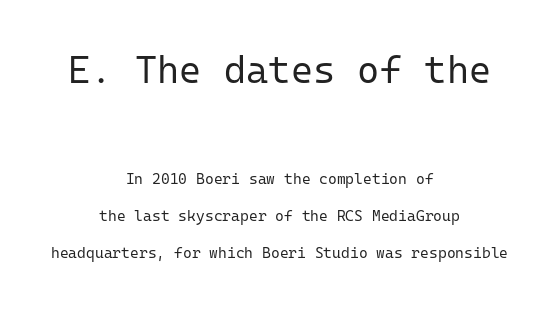
The image shows 38 px regular-weight sans-serif type, upright, monospaced; set centered, loose line spacing (2.45x), normal letter spacing, not underlined; the first (top) block is 2.53x larger; low stroke contrast and a medium x-height.
